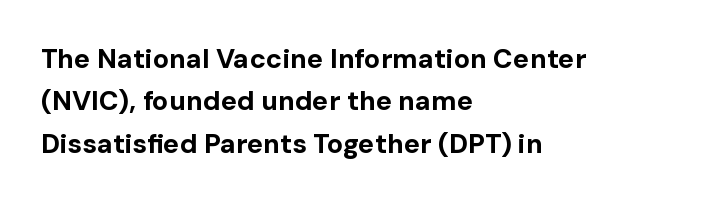
Q: Is the text bold? A: Yes.
Q: Is the text italic (slanted)? A: No, it is upright.
Q: Is the text underlined? A: No.
Q: How is the paragraph aligned? A: Left-aligned.
Q: Is the spacing between letters normal or unusually wide? A: Normal.
Q: Is the spacing between lines tight, normal or loose? A: Normal.
